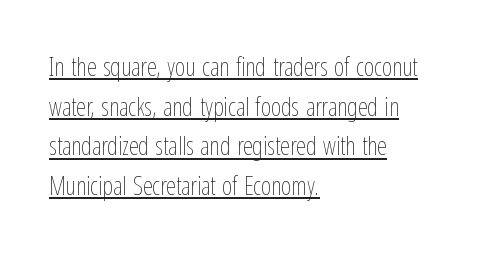
The image shows 25 px text type, upright; set left-aligned, normal line spacing (1.59x), normal letter spacing, underlined.
